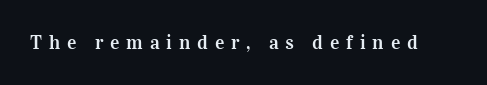
The image shows 20 px text type, upright; set unusually wide letter spacing (+0.34 em), not underlined.
